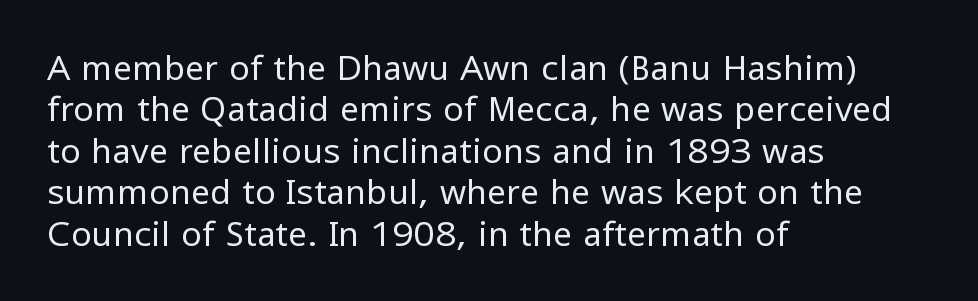
{"serif": "no", "italic": "no", "bold": "no", "weight": "regular", "width": "normal", "stroke_contrast": "low", "x_height": "medium", "monospaced": "no", "underline": "no", "align": "left", "line_spacing_ratio": 1.22, "letter_spacing": "normal", "letter_spacing_em": 0.0, "glyph_px": 34}
